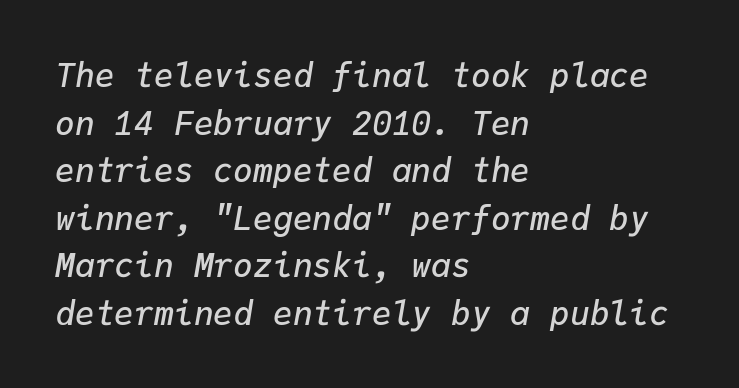
Q: Is the text bold? A: Semi-bold.
Q: Is the text italic (slanted)? A: Yes, it leans right by about 9 degrees.
Q: Is the text underlined? A: No.
Q: How is the paragraph aligned? A: Left-aligned.
Q: Is the spacing between letters normal or unusually wide? A: Normal.
Q: Is the spacing between lines tight, normal or loose? A: Normal.
Q: Width (condensed, normal, or wide)? A: Normal.
Q: Stroke contrast? A: Low.
Q: x-height? A: Medium.
Q: Monospaced? A: Yes.
